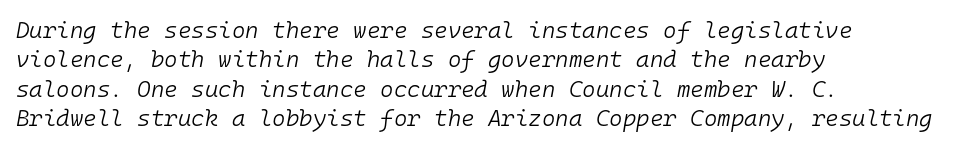
Q: Is the text bold? A: No.
Q: Is the text italic (slanted)? A: Yes, it leans right by about 10 degrees.
Q: Is the text underlined? A: No.
Q: How is the paragraph aligned? A: Left-aligned.
Q: Is the spacing between letters normal or unusually wide? A: Normal.
Q: Is the spacing between lines tight, normal or loose? A: Normal.
